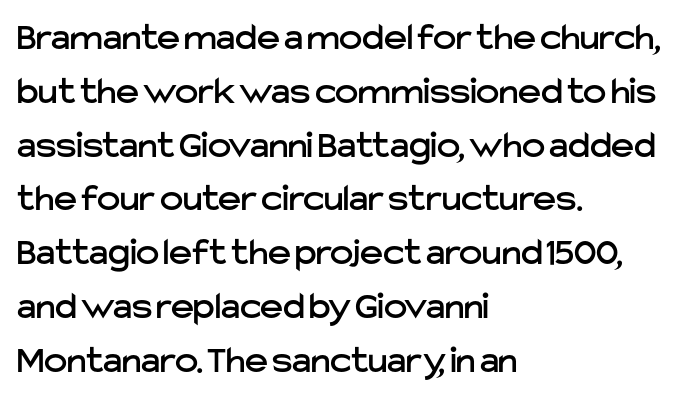
This sample uses a sans-serif face. Short note: letters normally spaced. The letters stand straight up with perfectly vertical stems. Honestly, the row spacing looks completely unremarkable.
